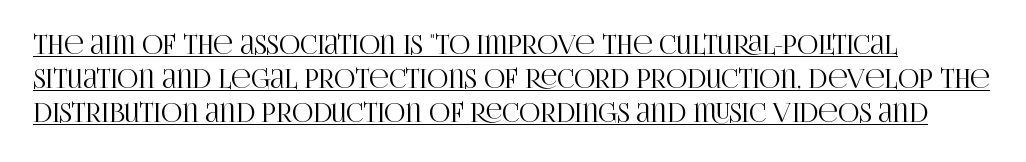
The image shows 26 px text type, upright; set normal line spacing (1.31x), normal letter spacing, underlined.
